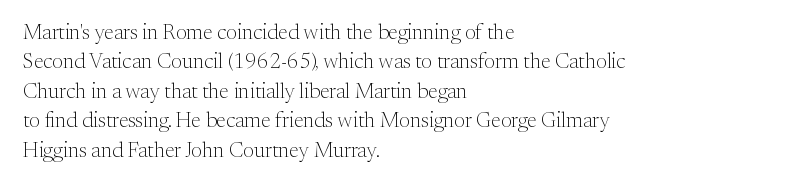
Q: Is the text bold? A: No.
Q: Is the text italic (slanted)? A: No, it is upright.
Q: Is the text underlined? A: No.
Q: How is the paragraph aligned? A: Left-aligned.
Q: Is the spacing between letters normal or unusually wide? A: Normal.
Q: Is the spacing between lines tight, normal or loose? A: Normal.
